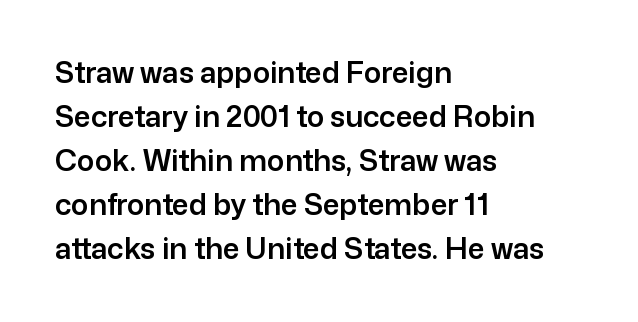
The image shows 29 px sans-serif type, upright; set left-aligned, normal line spacing (1.52x), normal letter spacing, not underlined; low stroke contrast and a medium x-height.
